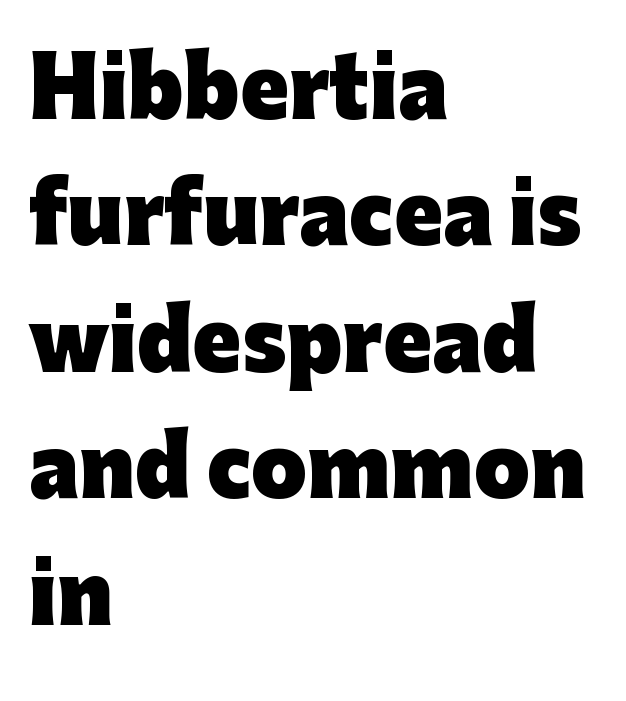
Q: Is the text bold? A: Yes.
Q: Is the text italic (slanted)? A: No, it is upright.
Q: Is the typeface a serif or a sans-serif typeface? A: Sans-serif.
Q: Is the text underlined? A: No.
Q: How is the paragraph aligned? A: Left-aligned.
Q: Is the spacing between letters normal or unusually wide? A: Normal.
Q: Is the spacing between lines tight, normal or loose? A: Normal.
Q: Width (condensed, normal, or wide)? A: Normal.
Q: Stroke contrast? A: Low.
Q: x-height? A: Medium.
Q: Monospaced? A: No.
